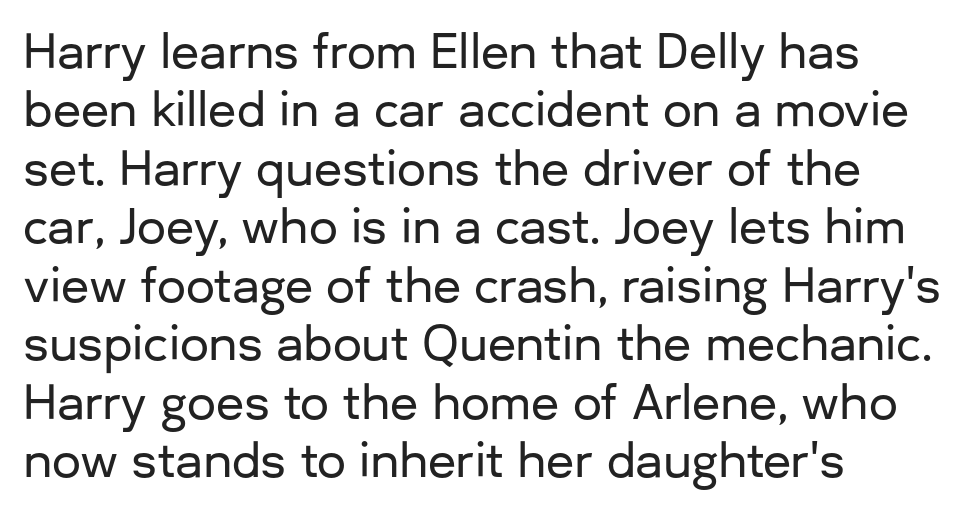
{"serif": "no", "italic": "no", "width": "normal", "stroke_contrast": "low", "x_height": "medium", "monospaced": "no", "underline": "no", "align": "left", "line_spacing": "normal", "line_spacing_ratio": 1.27, "letter_spacing": "normal", "letter_spacing_em": 0.0, "glyph_px": 46}
